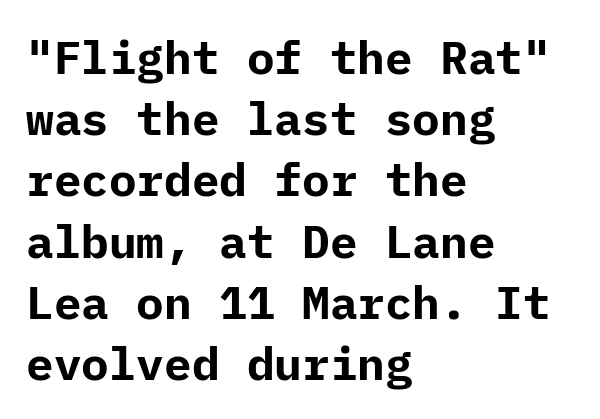
How would I describe the line gaps? Plain and ordinary. Every row of glyphs begins at an identical x-position on the left. Nobody drew a line under any word here. Typographic density is high because the face is bold. This is roman type, the default non-slanted kind.
